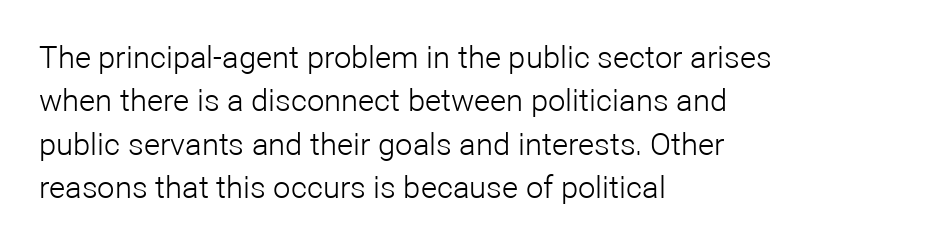
The image shows 31 px light sans-serif type, upright; set left-aligned, normal line spacing (1.4x), normal letter spacing, not underlined; low stroke contrast and a medium x-height.
